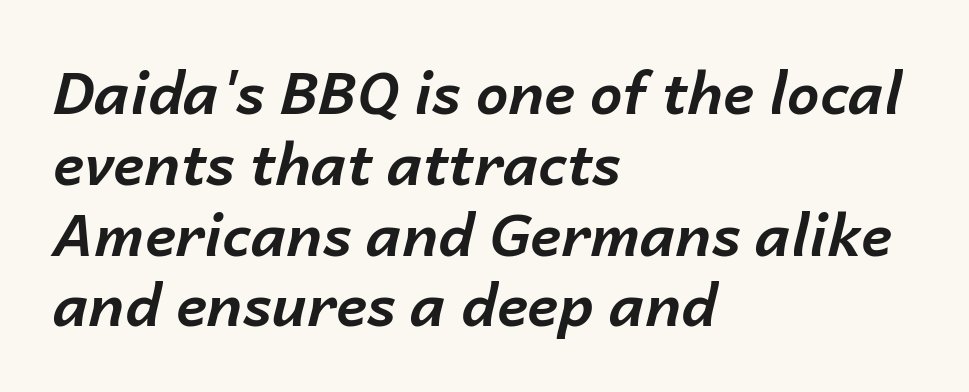
Q: Is the text bold? A: Yes.
Q: Is the text italic (slanted)? A: Yes, it leans right by about 14 degrees.
Q: Is the text underlined? A: No.
Q: How is the paragraph aligned? A: Left-aligned.
Q: Is the spacing between letters normal or unusually wide? A: Normal.
Q: Width (condensed, normal, or wide)? A: Normal.
Q: Stroke contrast? A: Low.
Q: x-height? A: Medium.
Q: Monospaced? A: No.
